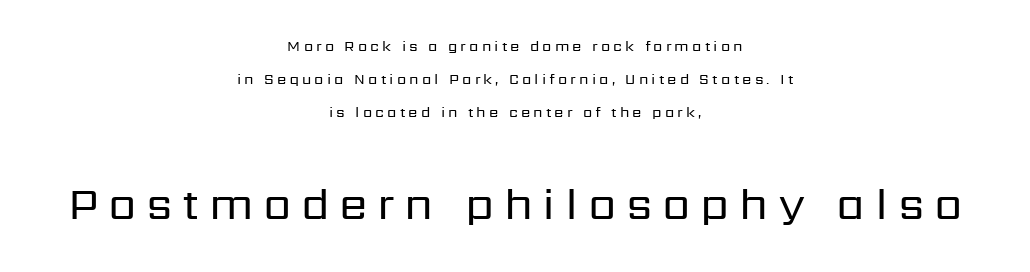
{"serif": "no", "italic": "no", "bold": "no", "weight": "regular", "width": "normal", "stroke_contrast": "low", "x_height": "medium", "monospaced": "no", "underline": "no", "align": "center", "line_spacing": "loose", "line_spacing_ratio": 2.19, "letter_spacing": "wide", "letter_spacing_em": 0.21, "larger_block": "second", "size_ratio": 3.07, "glyph_px": 46}
